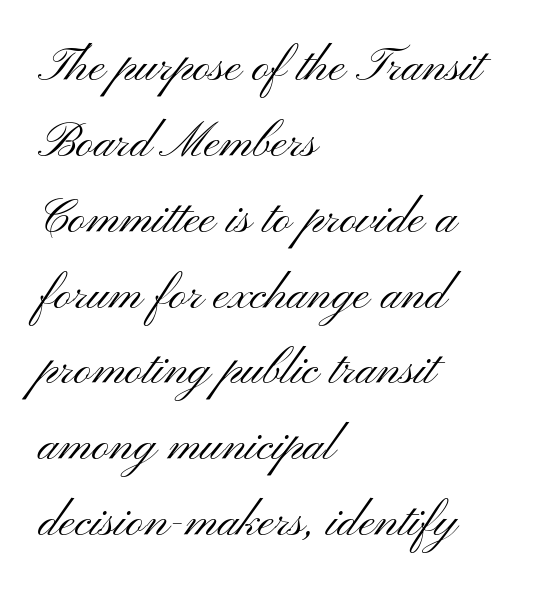
The image shows 48 px light, wide sans-serif type; set left-aligned, normal line spacing (1.58x), normal letter spacing, not underlined; medium stroke contrast and a small x-height.
